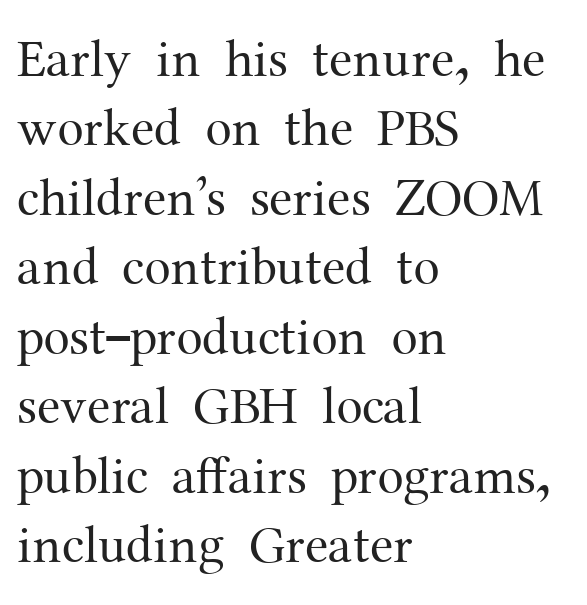
{"serif": "yes", "italic": "no", "bold": "no", "weight": "regular", "width": "normal", "stroke_contrast": "medium", "x_height": "medium", "monospaced": "no", "underline": "no", "align": "left", "line_spacing": "normal", "line_spacing_ratio": 1.31, "letter_spacing": "normal", "letter_spacing_em": 0.0, "glyph_px": 53}
